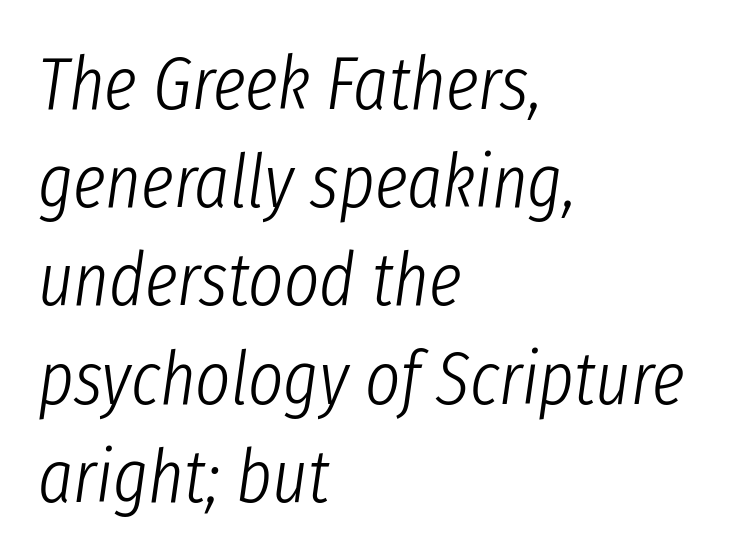
{"italic": "yes", "lean": "right", "slant_degrees": 8, "bold": "no", "weight": "light", "width": "condensed", "stroke_contrast": "low", "x_height": "medium", "monospaced": "no", "underline": "no", "align": "left", "line_spacing": "normal", "line_spacing_ratio": 1.31, "letter_spacing": "normal", "letter_spacing_em": 0.0, "glyph_px": 75}
